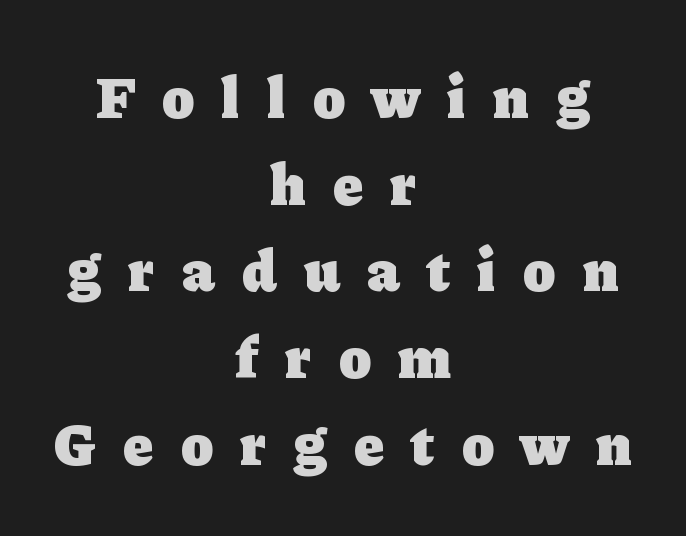
Q: Is the text bold? A: Yes.
Q: Is the text italic (slanted)? A: No, it is upright.
Q: Is the typeface a serif or a sans-serif typeface? A: Serif.
Q: Is the text underlined? A: No.
Q: How is the paragraph aligned? A: Centered.
Q: Is the spacing between letters normal or unusually wide? A: Unusually wide.
Q: Is the spacing between lines tight, normal or loose? A: Normal.
Q: Width (condensed, normal, or wide)? A: Normal.
Q: Stroke contrast? A: Low.
Q: x-height? A: Medium.
Q: Monospaced? A: No.
